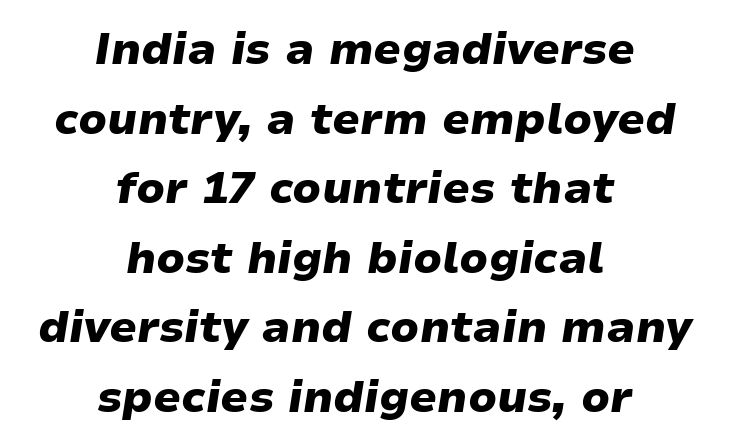
{"italic": "yes", "lean": "right", "slant_degrees": 9, "bold": "yes", "weight": "heavy", "width": "wide", "stroke_contrast": "low", "x_height": "medium", "monospaced": "no", "underline": "no", "align": "center", "line_spacing": "normal", "line_spacing_ratio": 1.58, "letter_spacing": "normal", "letter_spacing_em": 0.0, "glyph_px": 44}
